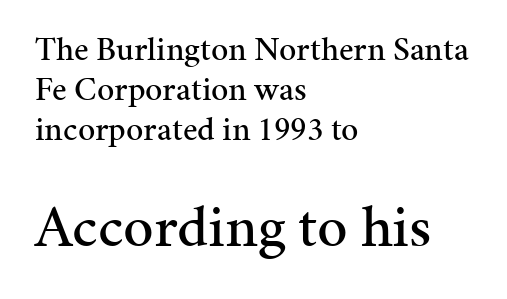
Q: Is the text italic (slanted)? A: No, it is upright.
Q: Is the typeface a serif or a sans-serif typeface? A: Serif.
Q: Is the text underlined? A: No.
Q: How is the paragraph aligned? A: Left-aligned.
Q: Is the spacing between letters normal or unusually wide? A: Normal.
Q: Which block of text is set in a larger size, the first (top) or the second (bottom)? A: The second (bottom) one.
Q: Width (condensed, normal, or wide)? A: Normal.
Q: Stroke contrast? A: Medium.
Q: x-height? A: Medium.
Q: Monospaced? A: No.
